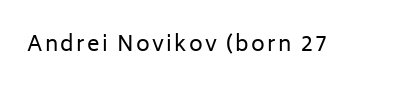
Q: Is the text bold? A: No.
Q: Is the text italic (slanted)? A: No, it is upright.
Q: Is the text underlined? A: No.
